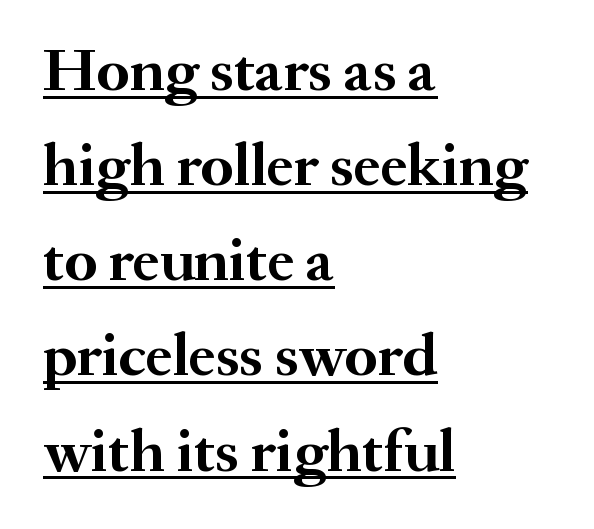
Decoration check: the copy is underlined. The letters stand straight up with perfectly vertical stems. Reading down the block, your eye returns to a fixed left position each line. Character widths vary here, with narrow letters taking less room than wide ones. Evenly set lines give the paragraph a standard silhouette.
